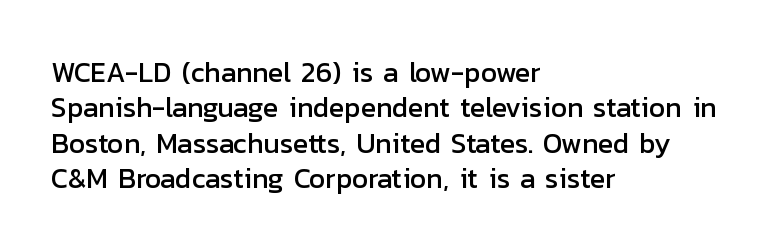
Q: Is the text italic (slanted)? A: No, it is upright.
Q: Is the typeface a serif or a sans-serif typeface? A: Sans-serif.
Q: Is the text underlined? A: No.
Q: How is the paragraph aligned? A: Left-aligned.
Q: Is the spacing between letters normal or unusually wide? A: Normal.
Q: Is the spacing between lines tight, normal or loose? A: Normal.
Q: Width (condensed, normal, or wide)? A: Normal.
Q: Stroke contrast? A: Low.
Q: x-height? A: Medium.
Q: Monospaced? A: No.
